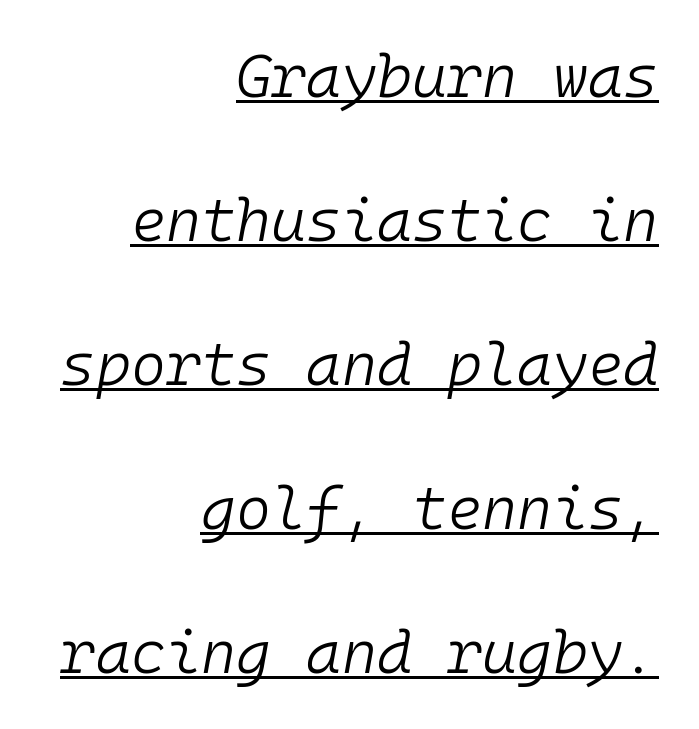
The image shows 60 px light type, italic (leaning right), monospaced; set right-aligned, loose line spacing (2.4x), normal letter spacing, underlined; low stroke contrast and a medium x-height.
